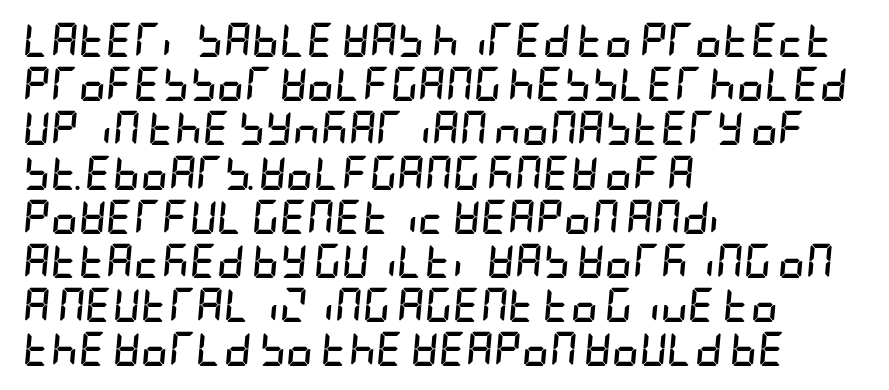
The image shows 34 px semibold, condensed type, italic (leaning right); set left-aligned, normal line spacing (1.3x), normal letter spacing, not underlined; low stroke contrast and a large x-height.
